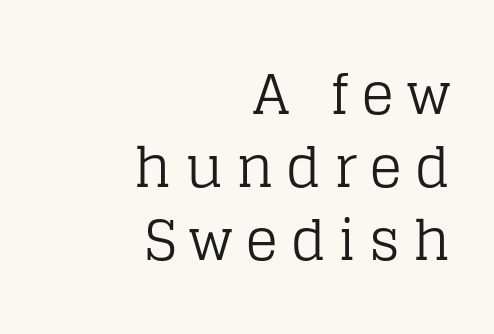
The image shows 55 px regular-weight serif type, upright; set right-aligned, normal line spacing (1.33x), unusually wide letter spacing (+0.23 em), not underlined; low stroke contrast and a large x-height.
